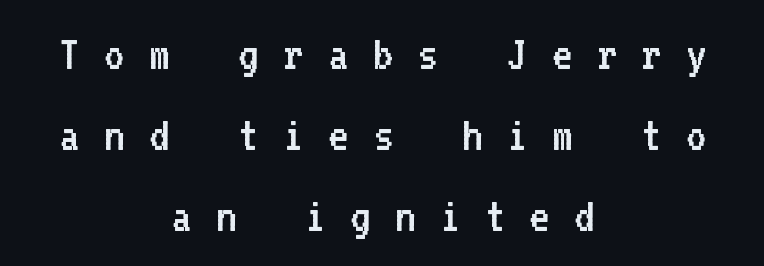
{"serif": "no", "italic": "no", "bold": "no", "weight": "regular", "width": "normal", "stroke_contrast": "low", "x_height": "medium", "monospaced": "yes", "underline": "no", "align": "center", "line_spacing": "normal", "line_spacing_ratio": 1.62, "letter_spacing": "wide", "letter_spacing_em": 0.48, "glyph_px": 50}
